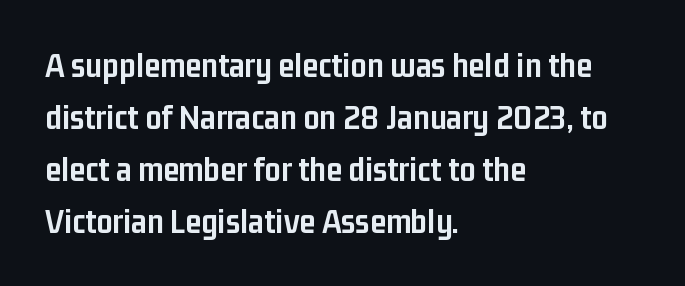
The image shows 36 px semibold, condensed sans-serif type, upright; set left-aligned, normal line spacing (1.44x), normal letter spacing, not underlined; low stroke contrast and a medium x-height.
